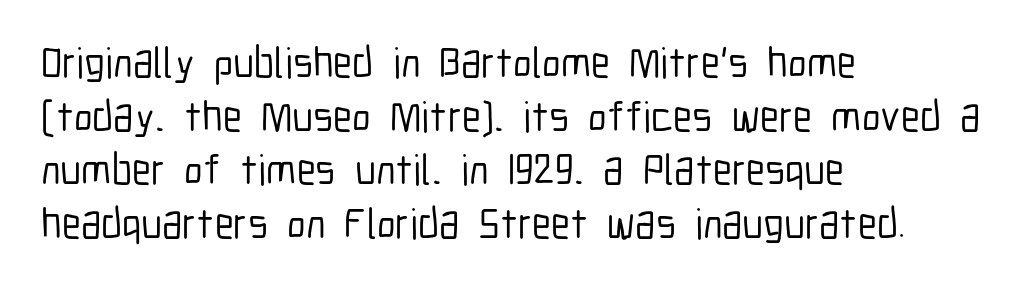
{"serif": "no", "italic": "no", "width": "condensed", "stroke_contrast": "low", "x_height": "medium", "monospaced": "no", "underline": "no", "align": "left", "line_spacing": "normal", "line_spacing_ratio": 1.25, "letter_spacing": "normal", "letter_spacing_em": 0.0, "glyph_px": 43}
